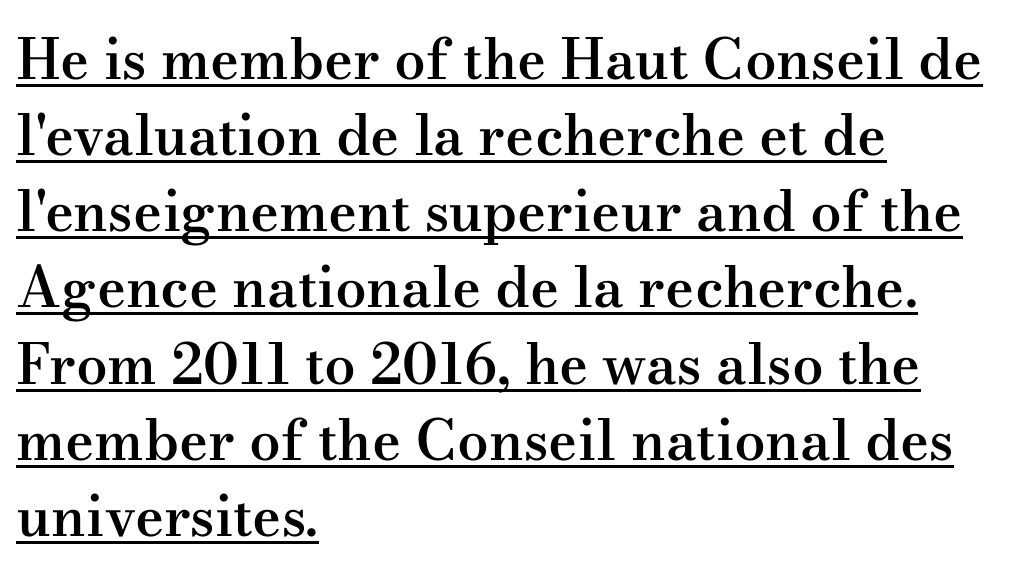
{"serif": "yes", "italic": "no", "bold": "semi", "weight": "semibold", "width": "wide", "stroke_contrast": "medium", "x_height": "small", "monospaced": "no", "underline": "yes", "align": "left", "line_spacing": "normal", "line_spacing_ratio": 1.36, "letter_spacing": "normal", "letter_spacing_em": 0.0, "glyph_px": 56}
